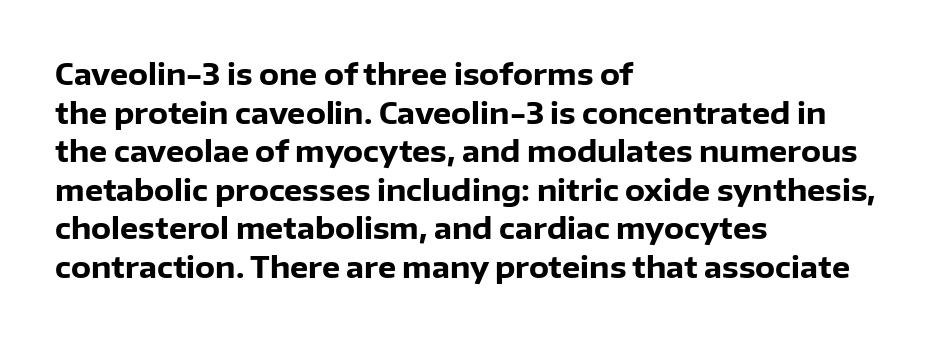
Q: Is the text bold? A: Yes.
Q: Is the text italic (slanted)? A: No, it is upright.
Q: Is the typeface a serif or a sans-serif typeface? A: Sans-serif.
Q: Is the text underlined? A: No.
Q: How is the paragraph aligned? A: Left-aligned.
Q: Is the spacing between letters normal or unusually wide? A: Normal.
Q: Is the spacing between lines tight, normal or loose? A: Normal.
Q: Width (condensed, normal, or wide)? A: Normal.
Q: Stroke contrast? A: Low.
Q: x-height? A: Medium.
Q: Monospaced? A: No.
